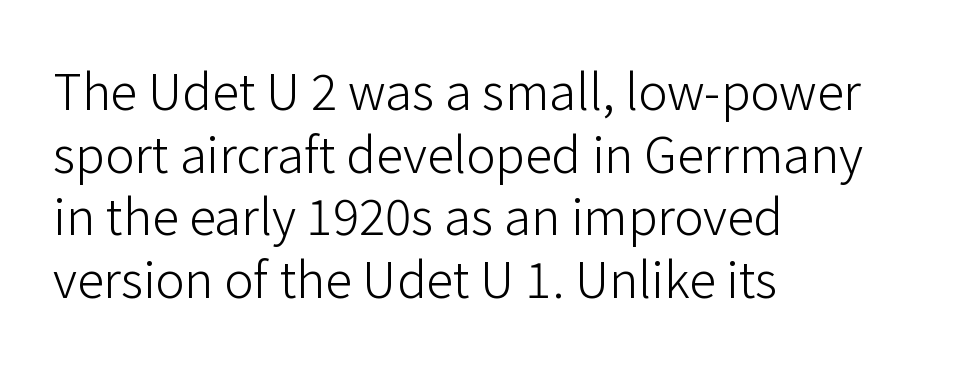
{"serif": "no", "italic": "no", "bold": "no", "weight": "light", "width": "normal", "stroke_contrast": "low", "x_height": "medium", "monospaced": "no", "underline": "no", "align": "left", "line_spacing": "normal", "line_spacing_ratio": 1.28, "letter_spacing": "normal", "letter_spacing_em": 0.0, "glyph_px": 49}
